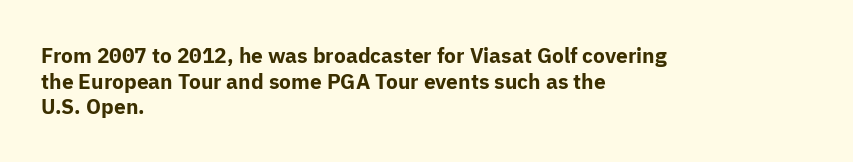
The image shows 21 px bold type, upright; set left-aligned, line spacing 1.22x, normal letter spacing, not underlined.
